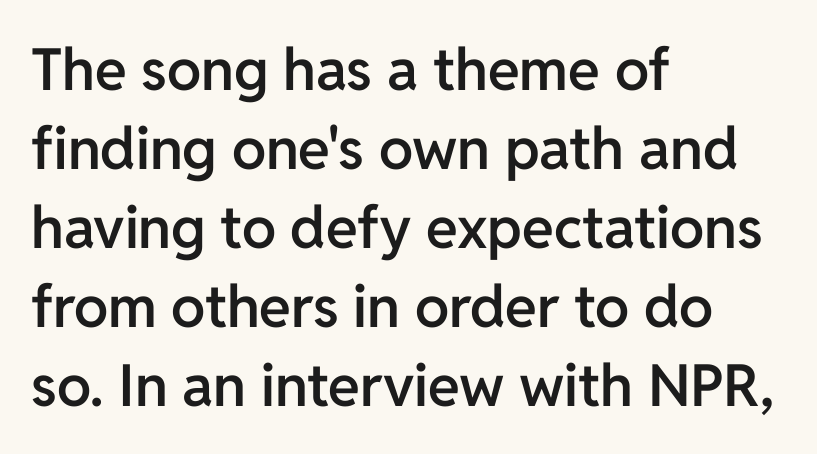
The image shows 58 px semibold sans-serif type, upright; set left-aligned, normal line spacing (1.36x), normal letter spacing, not underlined; low stroke contrast and a medium x-height.
